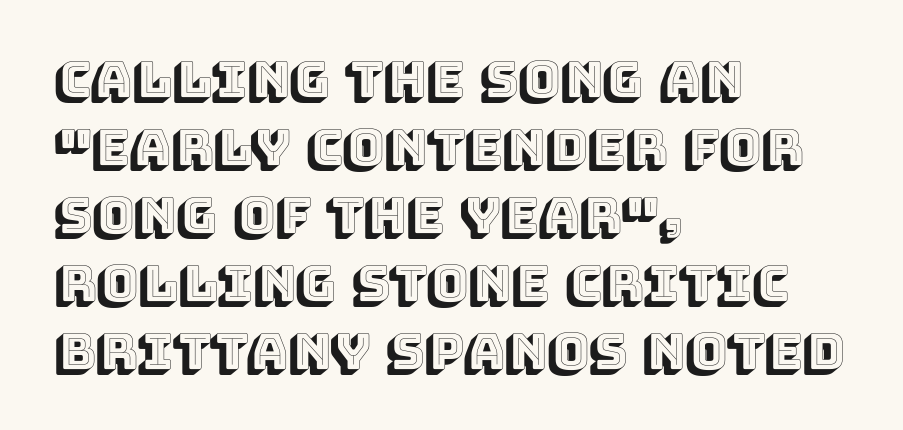
Posture: straight, roman, zero tilt. A student would call this left alignment; a typographer would say flush left, rag right. Type without underlining. Letter spacing: default. Think of a printed novel: that variable character pitch is what you see here. Interline gaps are of average width in this sample.
